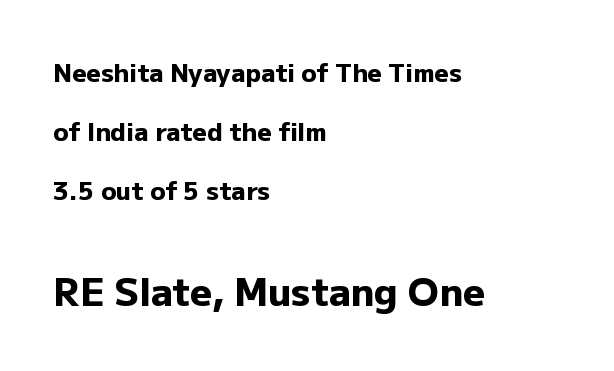
The image shows 38 px heavy sans-serif type, upright; set left-aligned, loose line spacing (2.37x), normal letter spacing, not underlined; the second (bottom) block is 1.52x larger; low stroke contrast and a medium x-height.
